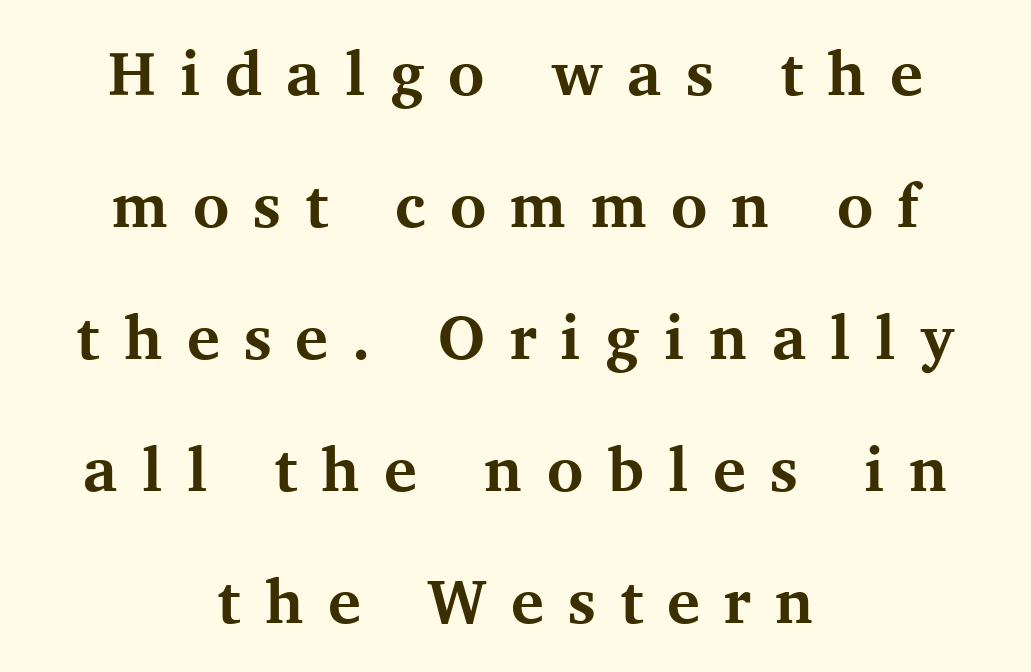
The image shows 62 px bold serif type, upright; set centered, loose line spacing (2.13x), unusually wide letter spacing (+0.39 em), not underlined; medium stroke contrast and a medium x-height.
